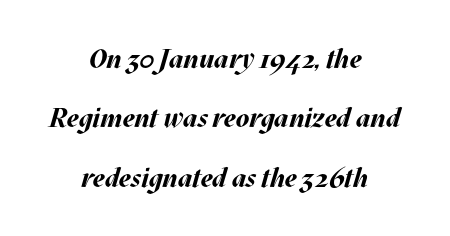
Q: Is the text bold? A: Yes.
Q: Is the text italic (slanted)? A: Yes, it leans right by about 17 degrees.
Q: Is the text underlined? A: No.
Q: How is the paragraph aligned? A: Centered.
Q: Is the spacing between letters normal or unusually wide? A: Normal.
Q: Is the spacing between lines tight, normal or loose? A: Loose.
